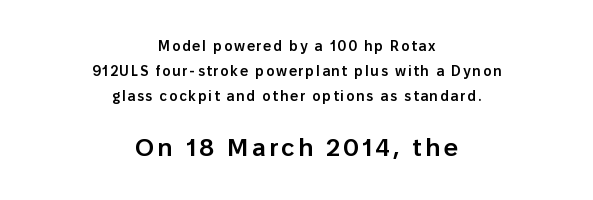
Q: Is the text bold? A: Semi-bold.
Q: Is the text italic (slanted)? A: No, it is upright.
Q: Is the text underlined? A: No.
Q: How is the paragraph aligned? A: Centered.
Q: Which block of text is set in a larger size, the first (top) or the second (bottom)? A: The second (bottom) one.
